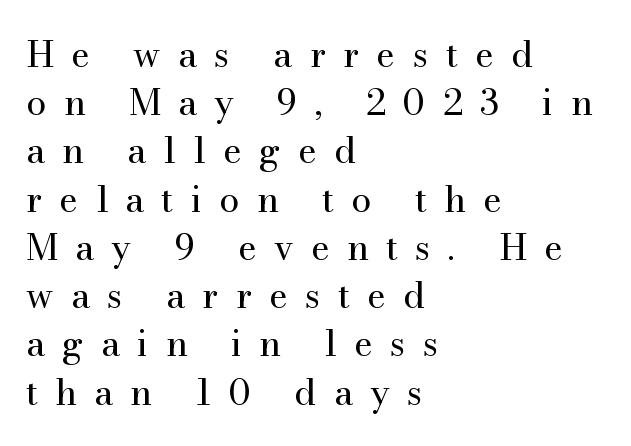
Q: Is the text bold? A: No.
Q: Is the text italic (slanted)? A: No, it is upright.
Q: Is the typeface a serif or a sans-serif typeface? A: Serif.
Q: Is the text underlined? A: No.
Q: How is the paragraph aligned? A: Left-aligned.
Q: Is the spacing between letters normal or unusually wide? A: Unusually wide.
Q: Is the spacing between lines tight, normal or loose? A: Normal.
Q: Width (condensed, normal, or wide)? A: Normal.
Q: Stroke contrast? A: Medium.
Q: x-height? A: Small.
Q: Monospaced? A: No.
